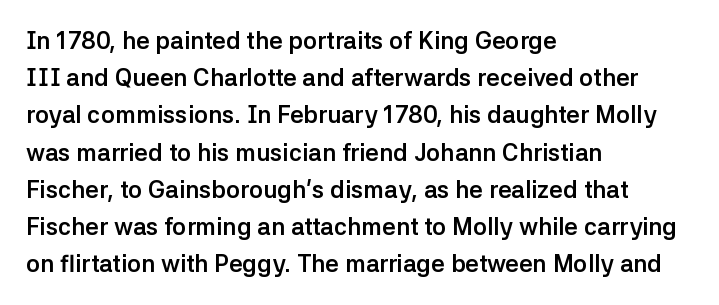
The image shows 24 px bold type, upright; set left-aligned, normal line spacing (1.55x), normal letter spacing, not underlined.
